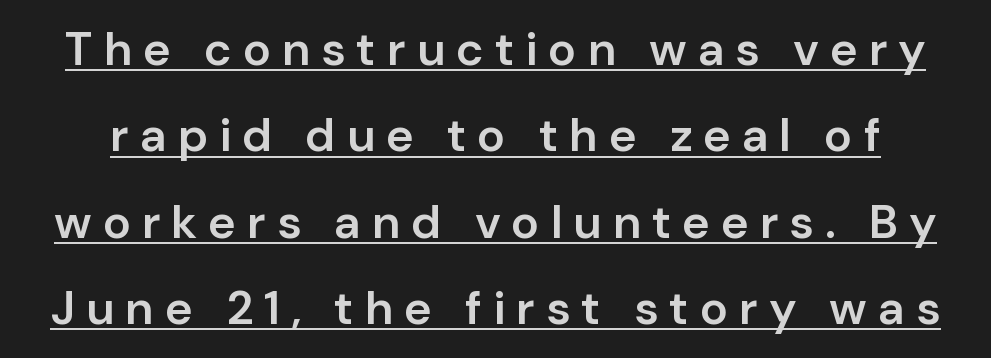
Q: Is the text bold? A: Semi-bold.
Q: Is the text italic (slanted)? A: No, it is upright.
Q: Is the typeface a serif or a sans-serif typeface? A: Sans-serif.
Q: Is the text underlined? A: Yes.
Q: Is the spacing between letters normal or unusually wide? A: Unusually wide.
Q: Width (condensed, normal, or wide)? A: Normal.
Q: Stroke contrast? A: Low.
Q: x-height? A: Medium.
Q: Monospaced? A: No.
